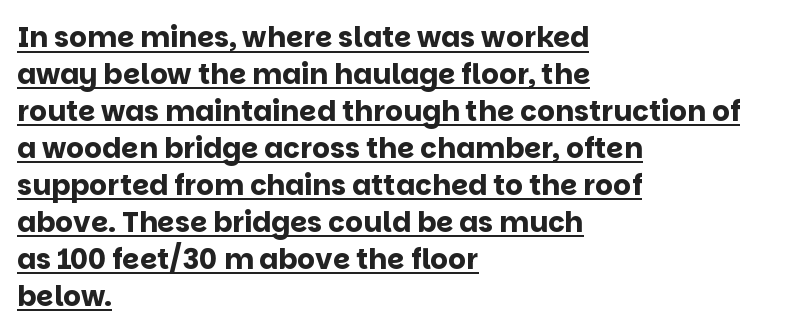
Q: Is the text bold? A: Yes.
Q: Is the text italic (slanted)? A: No, it is upright.
Q: Is the typeface a serif or a sans-serif typeface? A: Sans-serif.
Q: Is the text underlined? A: Yes.
Q: How is the paragraph aligned? A: Left-aligned.
Q: Is the spacing between letters normal or unusually wide? A: Normal.
Q: Is the spacing between lines tight, normal or loose? A: Normal.
Q: Width (condensed, normal, or wide)? A: Normal.
Q: Stroke contrast? A: Low.
Q: x-height? A: Large.
Q: Monospaced? A: No.
